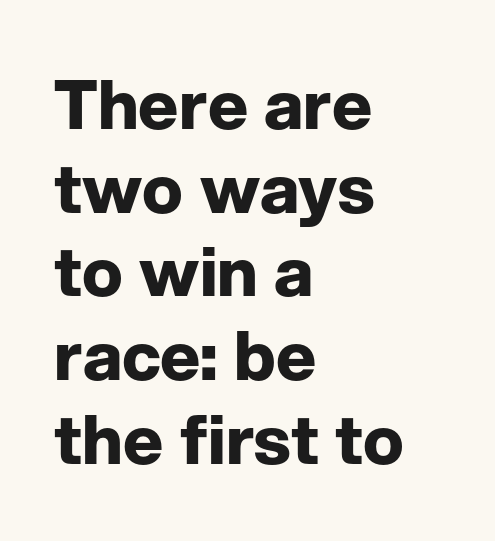
Emphasis by weight is at full strength: bold. Posture: straight, roman, zero tilt. I'd call this a sans setting — the letters go barefoot. Think of a printed novel: that variable character pitch is what you see here.
